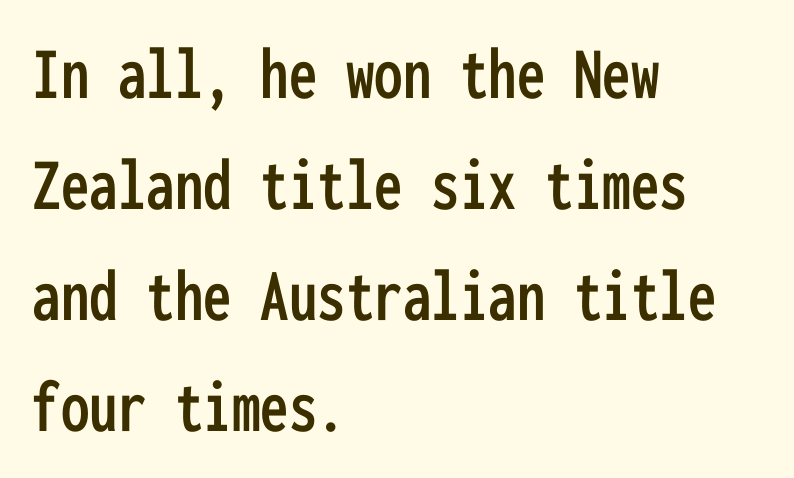
Q: Is the text italic (slanted)? A: No, it is upright.
Q: Is the typeface a serif or a sans-serif typeface? A: Sans-serif.
Q: Is the text underlined? A: No.
Q: How is the paragraph aligned? A: Left-aligned.
Q: Is the spacing between letters normal or unusually wide? A: Normal.
Q: Is the spacing between lines tight, normal or loose? A: Normal.
Q: Width (condensed, normal, or wide)? A: Condensed.
Q: Stroke contrast? A: Low.
Q: x-height? A: Medium.
Q: Monospaced? A: Yes.
